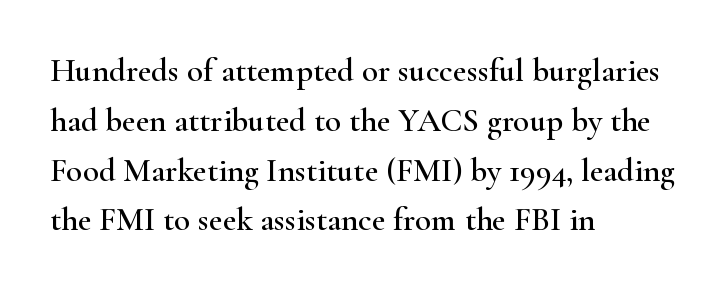
Q: Is the text italic (slanted)? A: No, it is upright.
Q: Is the typeface a serif or a sans-serif typeface? A: Serif.
Q: Is the text underlined? A: No.
Q: How is the paragraph aligned? A: Left-aligned.
Q: Is the spacing between letters normal or unusually wide? A: Normal.
Q: Is the spacing between lines tight, normal or loose? A: Normal.
Q: Width (condensed, normal, or wide)? A: Wide.
Q: Stroke contrast? A: High.
Q: x-height? A: Small.
Q: Monospaced? A: No.
